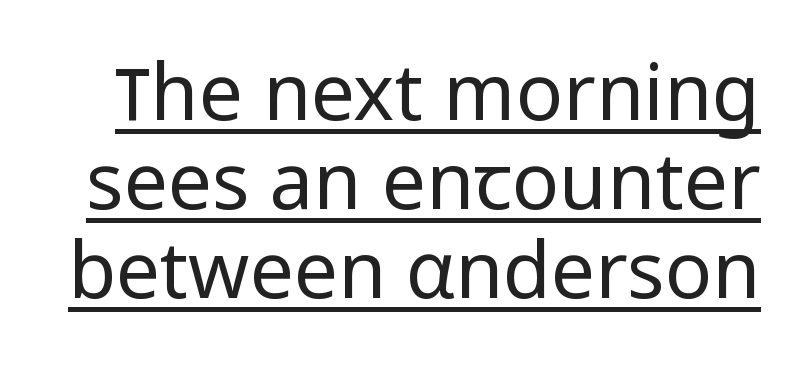
{"serif": "no", "italic": "no", "bold": "no", "weight": "regular", "width": "normal", "stroke_contrast": "low", "x_height": "medium", "monospaced": "no", "underline": "yes", "line_spacing": "tight", "line_spacing_ratio": 1.14, "letter_spacing": "normal", "letter_spacing_em": 0.0, "glyph_px": 78}
